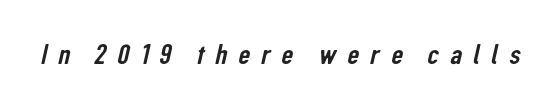
Tracking here is generous; glyphs stand well apart from one another. The passage shown is not underscored anywhere. Note the varied advance widths — an 'i' is clearly narrower than an 'm'. Unlike a traditional serif, this face leaves its strokes unadorned.
